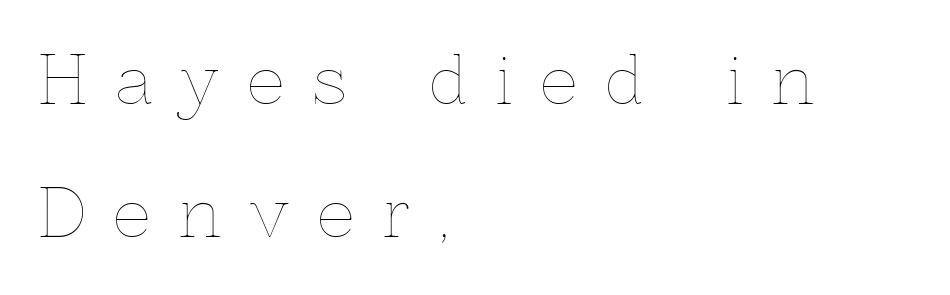
Q: Is the text bold? A: No.
Q: Is the text italic (slanted)? A: No, it is upright.
Q: Is the text underlined? A: No.
Q: How is the paragraph aligned? A: Left-aligned.
Q: Is the spacing between letters normal or unusually wide? A: Unusually wide.
Q: Is the spacing between lines tight, normal or loose? A: Loose.
Q: Width (condensed, normal, or wide)? A: Normal.
Q: x-height? A: Medium.
Q: Monospaced? A: No.
